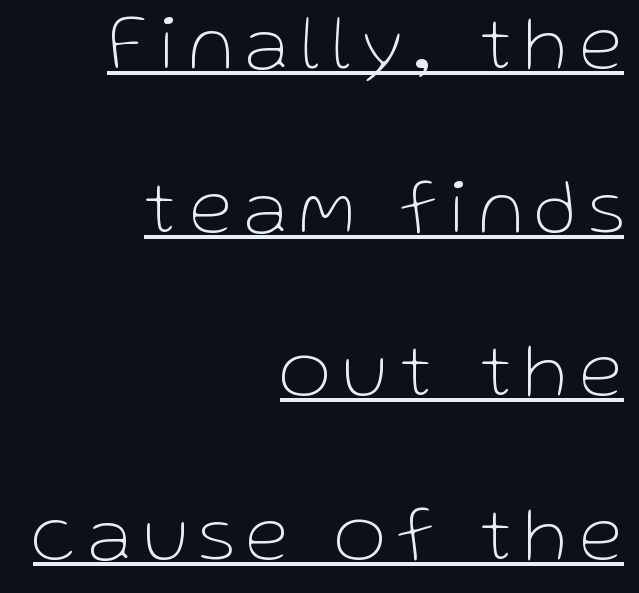
The image shows 79 px thin sans-serif type, upright; set right-aligned, loose line spacing (2.07x), underlined; low stroke contrast and a medium x-height.
